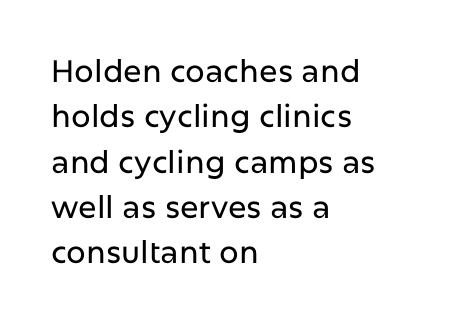
The image shows 31 px sans-serif type, upright; set left-aligned, normal line spacing (1.46x), normal letter spacing, not underlined; low stroke contrast and a medium x-height.
